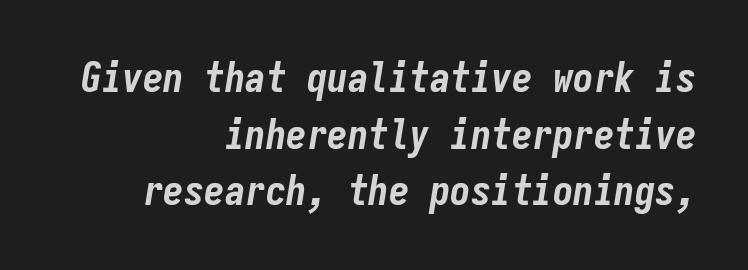
{"italic": "yes", "lean": "right", "slant_degrees": 9, "bold": "yes", "weight": "bold", "width": "condensed", "stroke_contrast": "low", "x_height": "medium", "monospaced": "yes", "underline": "no", "align": "right", "line_spacing": "normal", "line_spacing_ratio": 1.38, "letter_spacing": "normal", "letter_spacing_em": 0.0, "glyph_px": 41}
